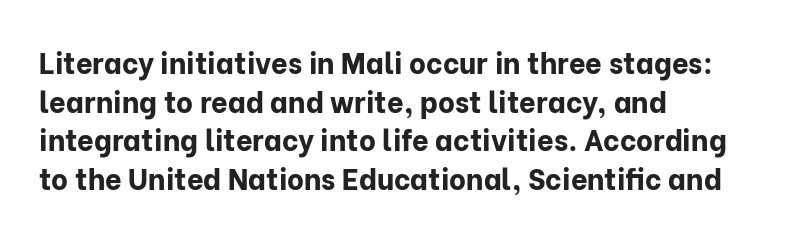
The image shows 29 px bold sans-serif type, upright; set left-aligned, normal line spacing (1.33x), normal letter spacing, not underlined; low stroke contrast and a medium x-height.
